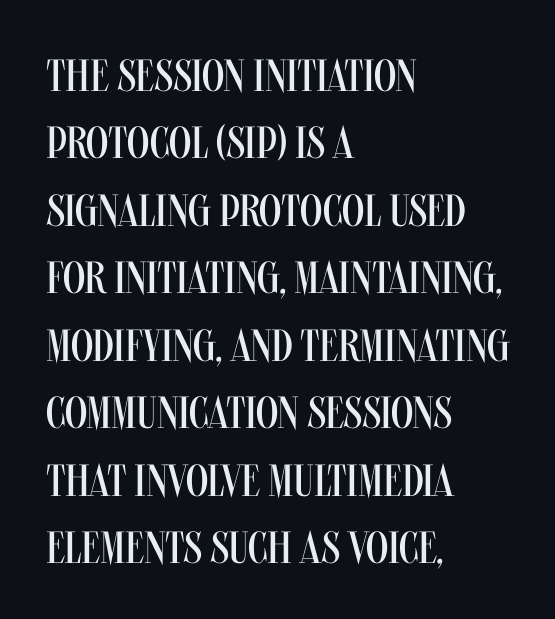
The image shows 45 px regular-weight, condensed sans-serif type, upright; set left-aligned, normal line spacing (1.5x), normal letter spacing, not underlined; medium stroke contrast and a large x-height.
